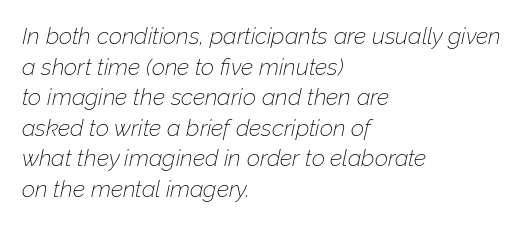
{"italic": "yes", "lean": "right", "slant_degrees": 12, "bold": "no", "underline": "no", "align": "left", "line_spacing": "normal", "line_spacing_ratio": 1.33, "letter_spacing": "normal", "letter_spacing_em": 0.0, "glyph_px": 23}
